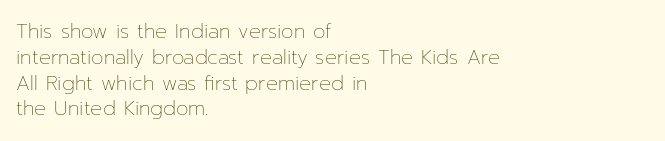
{"italic": "no", "bold": "no", "underline": "no", "align": "left", "line_spacing": "normal", "line_spacing_ratio": 1.29, "letter_spacing": "normal", "letter_spacing_em": 0.0, "glyph_px": 20}
